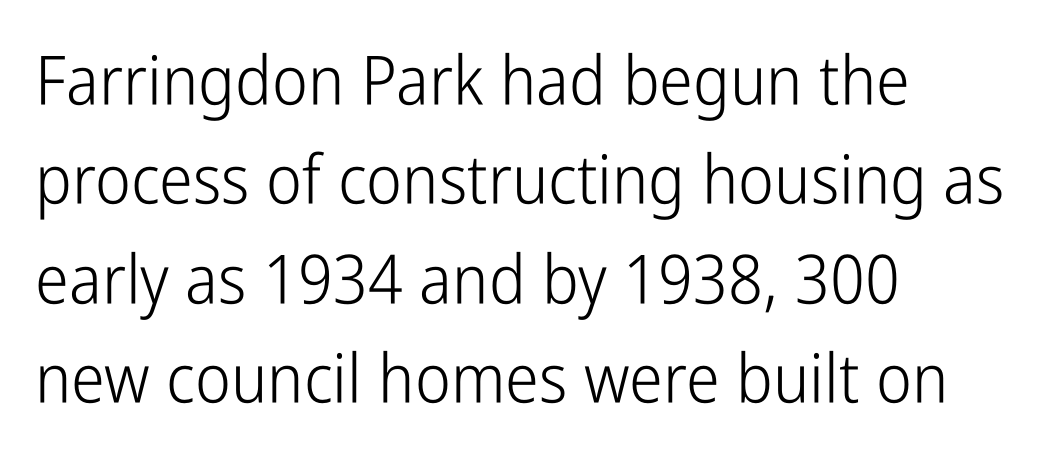
The lettering holds an erect, upright posture throughout. The typesetting does not lean heavy: it is not bold. Unlike a traditional serif, this face leaves its strokes unadorned. Glance below the letters and you will spot only blank space. In terms of letterspacing, this is plain default setting. The line-height multiplier appears to be the usual default.
